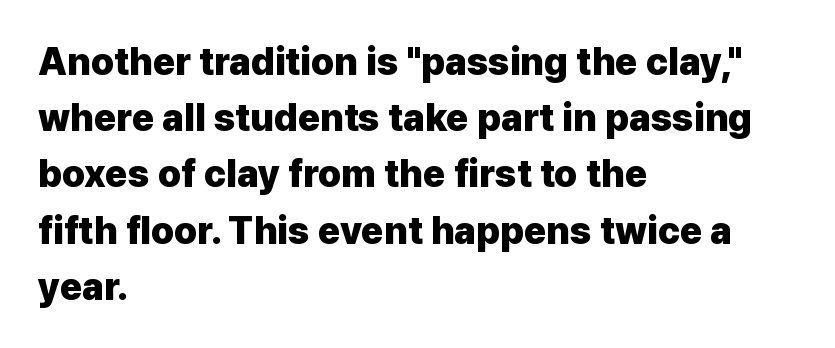
{"serif": "no", "italic": "no", "bold": "yes", "weight": "heavy", "width": "normal", "stroke_contrast": "low", "x_height": "medium", "monospaced": "no", "underline": "no", "align": "left", "line_spacing": "normal", "line_spacing_ratio": 1.48, "letter_spacing": "normal", "letter_spacing_em": 0.0, "glyph_px": 38}
